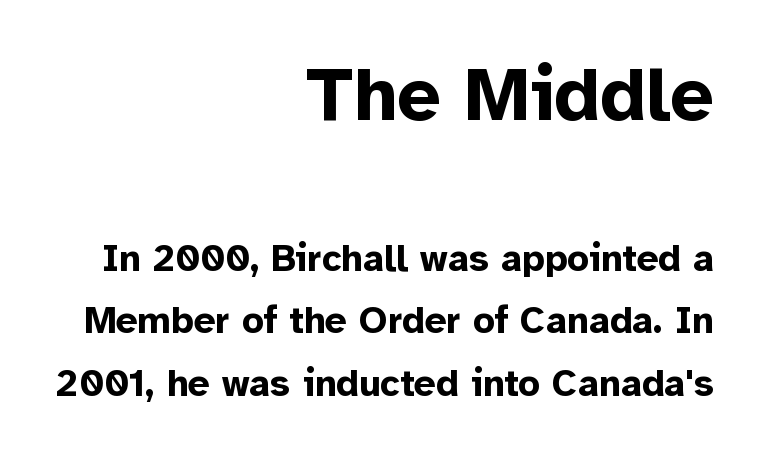
The image shows 77 px bold sans-serif type, upright; set right-aligned, normal line spacing (1.64x), normal letter spacing, not underlined; the first (top) block is 2.03x larger; low stroke contrast and a medium x-height.
